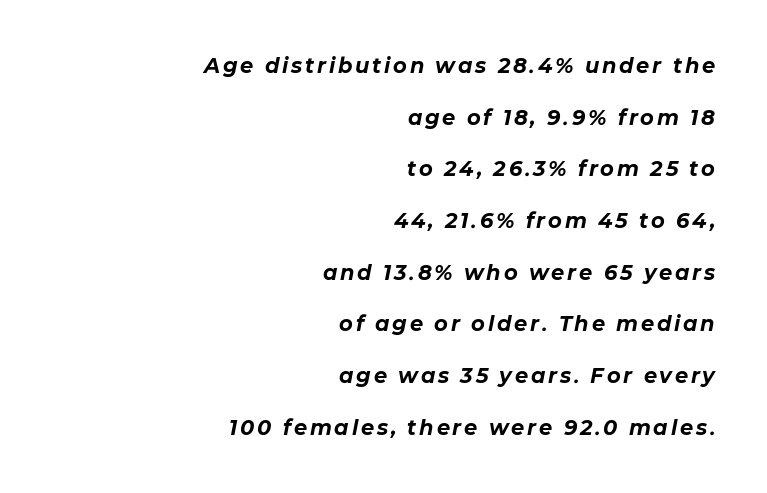
{"italic": "yes", "lean": "right", "slant_degrees": 11, "bold": "yes", "underline": "no", "align": "right", "line_spacing": "loose", "line_spacing_ratio": 2.46, "glyph_px": 21}
